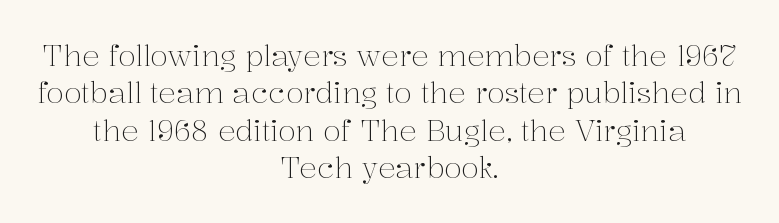
{"serif": "yes", "italic": "no", "bold": "no", "weight": "light", "width": "normal", "stroke_contrast": "medium", "x_height": "medium", "monospaced": "no", "underline": "no", "align": "center", "line_spacing": "normal", "line_spacing_ratio": 1.29, "letter_spacing": "normal", "letter_spacing_em": 0.0, "glyph_px": 29}
